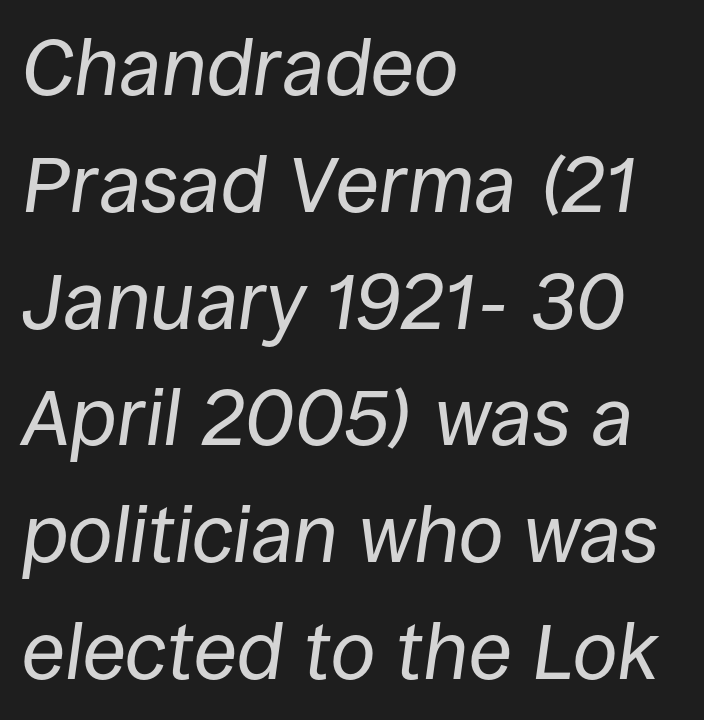
{"italic": "yes", "lean": "right", "slant_degrees": 8, "bold": "no", "weight": "regular", "width": "normal", "stroke_contrast": "low", "x_height": "large", "monospaced": "no", "underline": "no", "align": "left", "line_spacing": "normal", "line_spacing_ratio": 1.46, "letter_spacing": "normal", "letter_spacing_em": 0.0, "glyph_px": 80}
